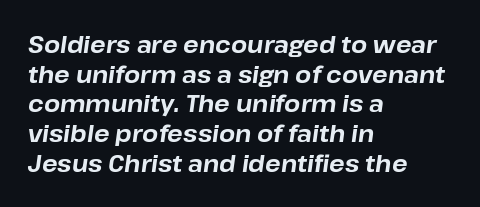
Q: Is the text bold? A: Yes.
Q: Is the text italic (slanted)? A: Yes, it leans right by about 8 degrees.
Q: Is the text underlined? A: No.
Q: How is the paragraph aligned? A: Left-aligned.
Q: Is the spacing between letters normal or unusually wide? A: Normal.
Q: Is the spacing between lines tight, normal or loose? A: Normal.
